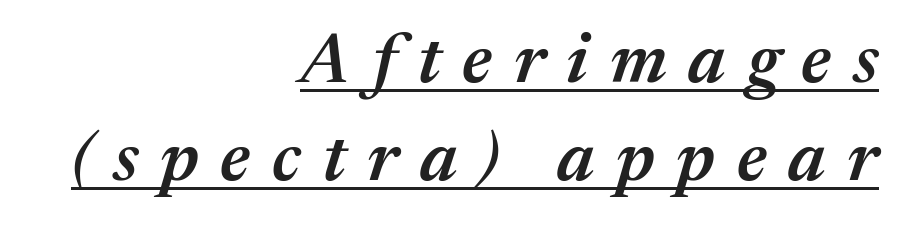
The image shows 70 px semibold type, italic (leaning right); set right-aligned, normal line spacing (1.4x), unusually wide letter spacing (+0.31 em), underlined; medium stroke contrast and a medium x-height.
